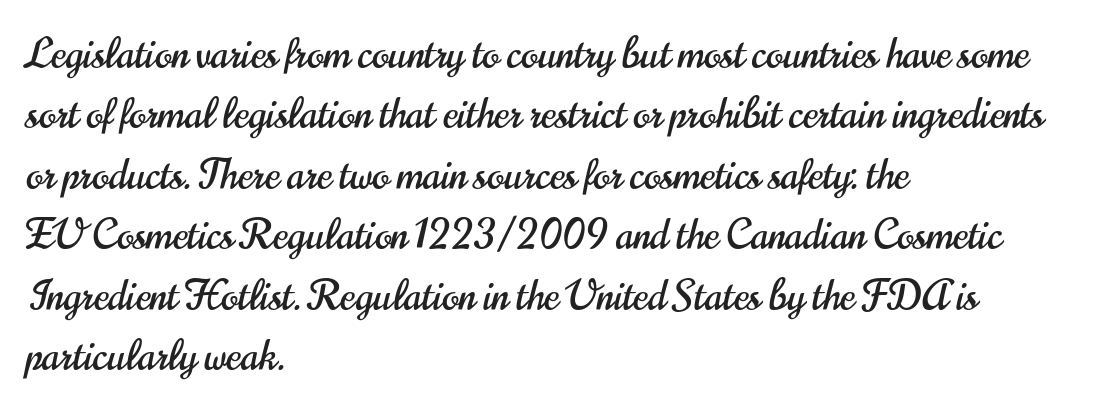
{"serif": "no", "width": "condensed", "stroke_contrast": "high", "x_height": "small", "monospaced": "no", "underline": "no", "align": "left", "line_spacing": "normal", "line_spacing_ratio": 1.51, "letter_spacing": "normal", "letter_spacing_em": 0.0, "glyph_px": 40}
